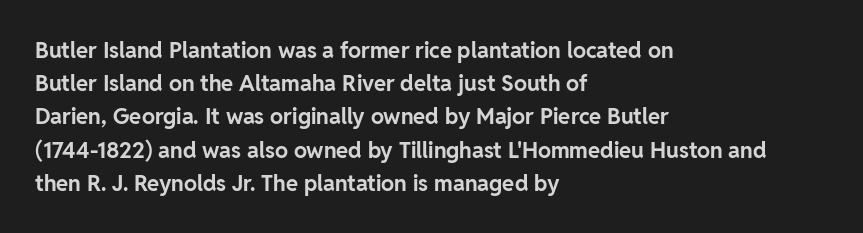
{"italic": "no", "bold": "yes", "underline": "no", "align": "left", "line_spacing": "normal", "line_spacing_ratio": 1.51, "letter_spacing": "normal", "letter_spacing_em": 0.0, "glyph_px": 22}
